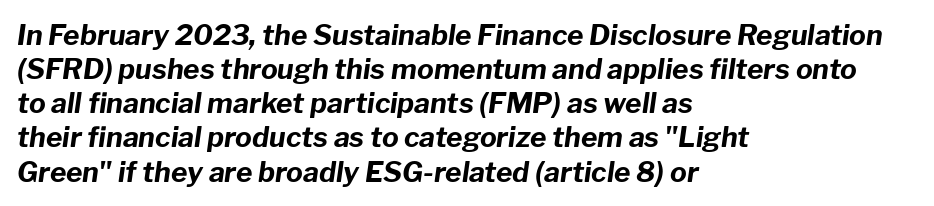
The lettering tilts uniformly, giving the passage an italic look. The strokes are fattened all the way to bold. Descenders hang freely into open space. Each line starts at the same left margin while the right side varies. Looks like regular typesetting: each glyph gets only the width it needs.
